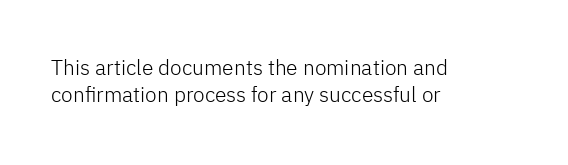
The image shows 21 px text type, upright; set left-aligned, normal line spacing (1.27x), normal letter spacing, not underlined.
